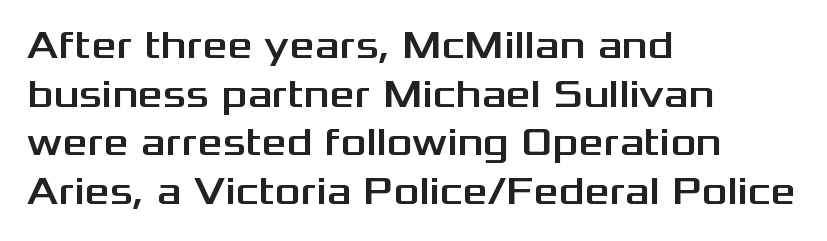
The image shows 39 px wide sans-serif type, upright; set left-aligned, normal line spacing (1.25x), normal letter spacing, not underlined; medium stroke contrast and a medium x-height.
